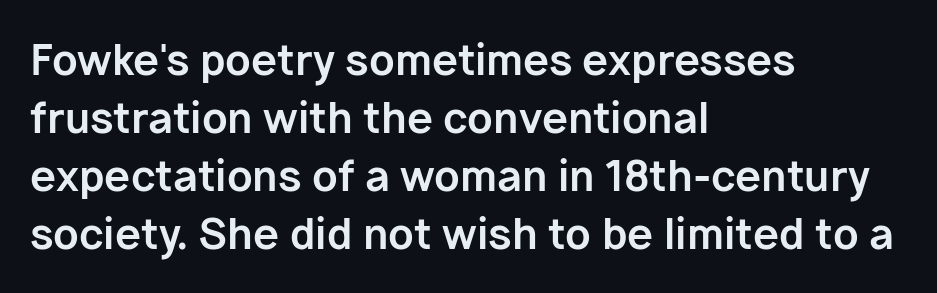
Q: Is the text bold? A: Yes.
Q: Is the text italic (slanted)? A: No, it is upright.
Q: Is the typeface a serif or a sans-serif typeface? A: Sans-serif.
Q: Is the text underlined? A: No.
Q: How is the paragraph aligned? A: Left-aligned.
Q: Is the spacing between letters normal or unusually wide? A: Normal.
Q: Is the spacing between lines tight, normal or loose? A: Normal.
Q: Width (condensed, normal, or wide)? A: Normal.
Q: Stroke contrast? A: Low.
Q: x-height? A: Medium.
Q: Monospaced? A: No.
